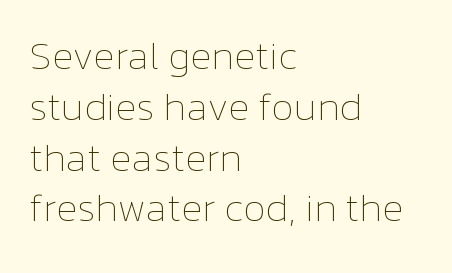
{"italic": "no", "bold": "no", "weight": "thin", "width": "normal", "stroke_contrast": "low", "x_height": "medium", "monospaced": "no", "underline": "no", "align": "left", "line_spacing": "normal", "line_spacing_ratio": 1.27, "letter_spacing": "normal", "letter_spacing_em": 0.0, "glyph_px": 40}
